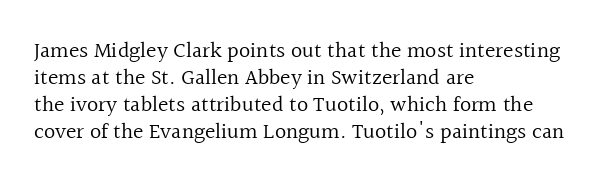
{"italic": "no", "bold": "no", "underline": "no", "align": "left", "line_spacing_ratio": 1.22, "letter_spacing": "normal", "letter_spacing_em": 0.0, "glyph_px": 22}
